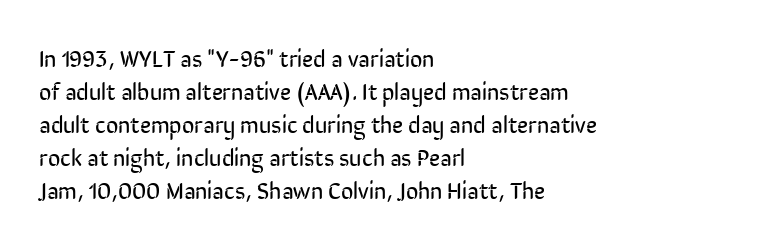
These lines stack with their left ends in a neat column. Letters rest on an invisible, unmarked baseline. The lines sit at an ordinary, default distance from one another. The type sits square on the baseline with zero lean. No letter is thick-stroked: the sample isn't bold. Default kerning and tracking; the words read as compact shapes.
